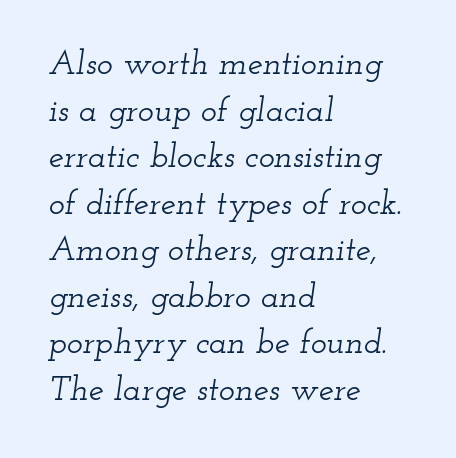
Q: Is the text italic (slanted)? A: Yes, it leans right by about 12 degrees.
Q: Is the typeface a serif or a sans-serif typeface? A: Serif.
Q: Is the text underlined? A: No.
Q: How is the paragraph aligned? A: Left-aligned.
Q: Is the spacing between letters normal or unusually wide? A: Normal.
Q: Is the spacing between lines tight, normal or loose? A: Normal.
Q: Width (condensed, normal, or wide)? A: Wide.
Q: Stroke contrast? A: Low.
Q: x-height? A: Small.
Q: Monospaced? A: No.
